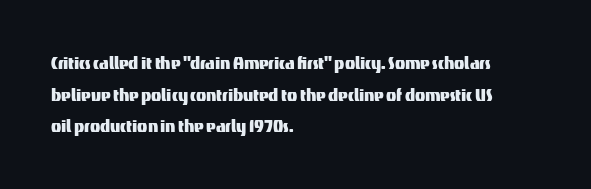
Has an underline been added? It has not. Do the letters lean? They stand straight. Notice how descenders clear the ascenders below comfortably — that's standard leading. The line texture is even and compact thanks to regular tracking.
